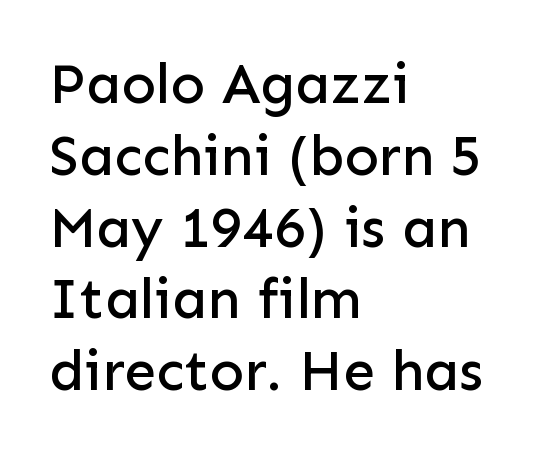
The string is rendered with underlining switched off. When letters stand straight like this, we call the style roman or upright. This sample keeps an unexceptional amount of space between lines. Varying glyph widths throughout — classic text-font behaviour. Each letter's strokes conclude bluntly, with no projecting serifs.
